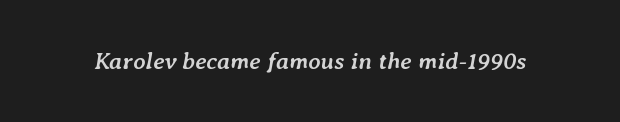
You'd pick this weight for a headline — it's a proper bold. Compared with typical body copy, the letter spacing here is the same. The space beneath each line is pristine and unruled. An italicized treatment has been applied to the whole sample.
